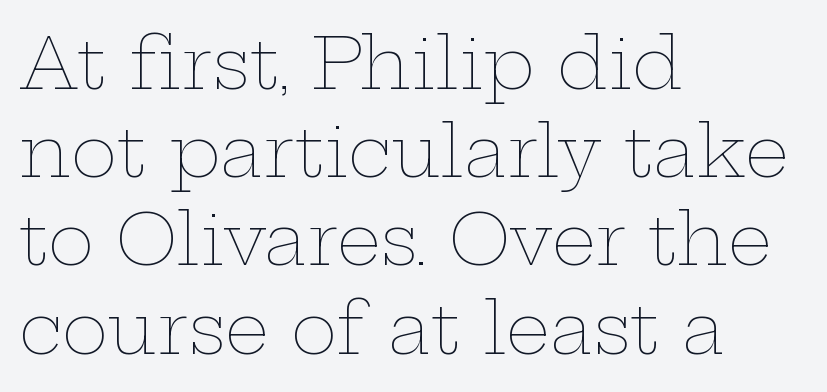
Q: Is the text bold? A: No.
Q: Is the text italic (slanted)? A: No, it is upright.
Q: Is the text underlined? A: No.
Q: How is the paragraph aligned? A: Left-aligned.
Q: Is the spacing between letters normal or unusually wide? A: Normal.
Q: Is the spacing between lines tight, normal or loose? A: Normal.
Q: Width (condensed, normal, or wide)? A: Wide.
Q: Stroke contrast? A: Low.
Q: x-height? A: Medium.
Q: Monospaced? A: No.
